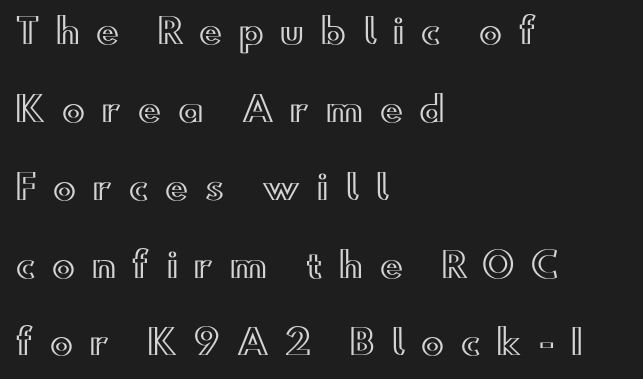
{"italic": "no", "width": "wide", "x_height": "small", "monospaced": "no", "underline": "no", "align": "left", "line_spacing": "loose", "line_spacing_ratio": 2.29, "letter_spacing": "wide", "letter_spacing_em": 0.49, "glyph_px": 34}
